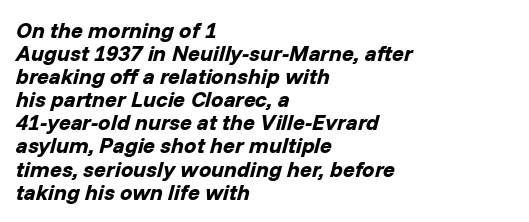
{"italic": "yes", "lean": "right", "slant_degrees": 14, "bold": "yes", "underline": "no", "align": "left", "line_spacing": "tight", "line_spacing_ratio": 1.05, "letter_spacing": "normal", "letter_spacing_em": 0.0, "glyph_px": 22}
